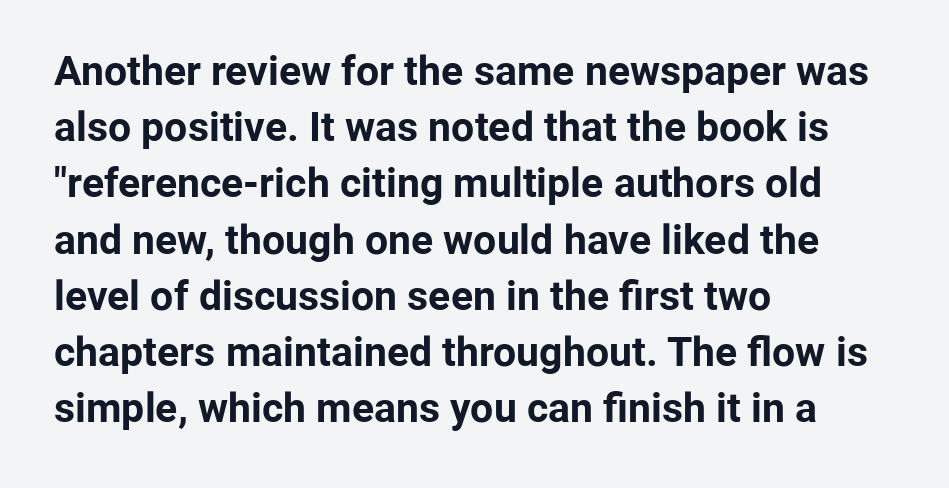
The image shows 41 px bold sans-serif type, upright; set left-aligned, normal line spacing (1.37x), normal letter spacing, not underlined; low stroke contrast and a medium x-height.
